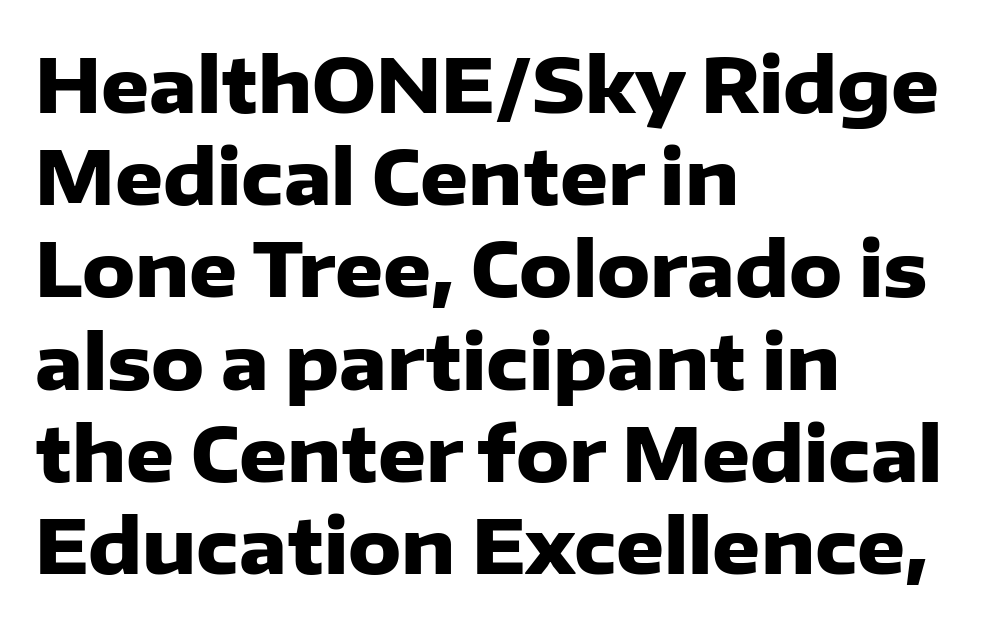
{"serif": "no", "italic": "no", "bold": "yes", "weight": "heavy", "width": "normal", "stroke_contrast": "low", "x_height": "medium", "monospaced": "no", "underline": "no", "align": "left", "line_spacing_ratio": 1.23, "letter_spacing": "normal", "letter_spacing_em": 0.0, "glyph_px": 75}
